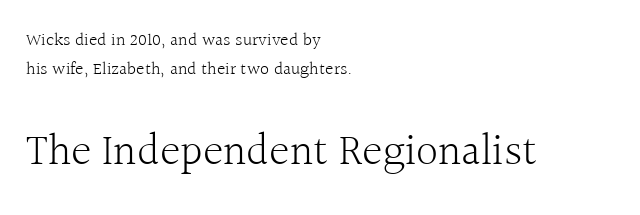
{"serif": "yes", "italic": "no", "bold": "no", "weight": "light", "width": "normal", "x_height": "medium", "monospaced": "no", "underline": "no", "align": "left", "line_spacing": "normal", "line_spacing_ratio": 1.59, "letter_spacing": "normal", "letter_spacing_em": 0.0, "larger_block": "second", "size_ratio": 2.44, "glyph_px": 44}
